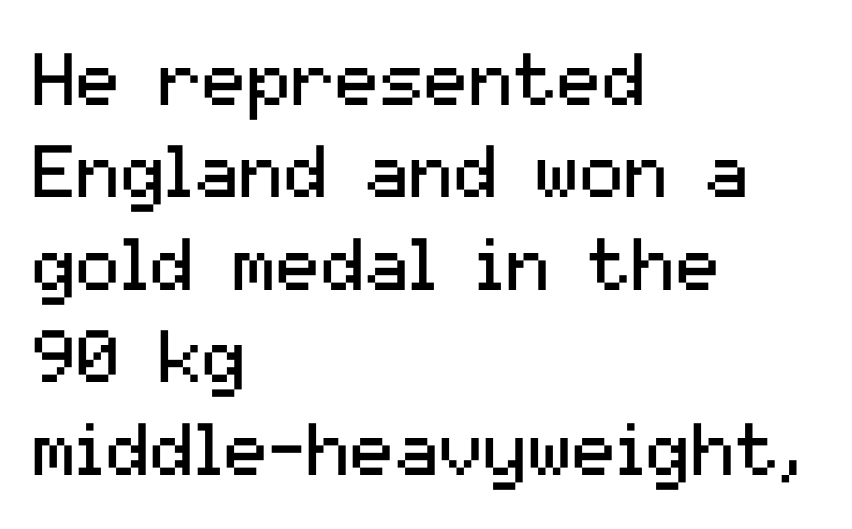
{"serif": "no", "italic": "no", "bold": "no", "weight": "regular", "width": "normal", "stroke_contrast": "medium", "x_height": "medium", "monospaced": "no", "underline": "no", "align": "left", "line_spacing": "normal", "line_spacing_ratio": 1.25, "letter_spacing": "normal", "letter_spacing_em": 0.0, "glyph_px": 74}
